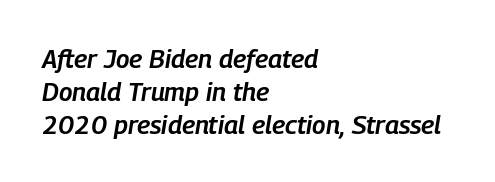
The image shows 26 px text type, italic (leaning right); set left-aligned, normal line spacing (1.26x), normal letter spacing, not underlined.
